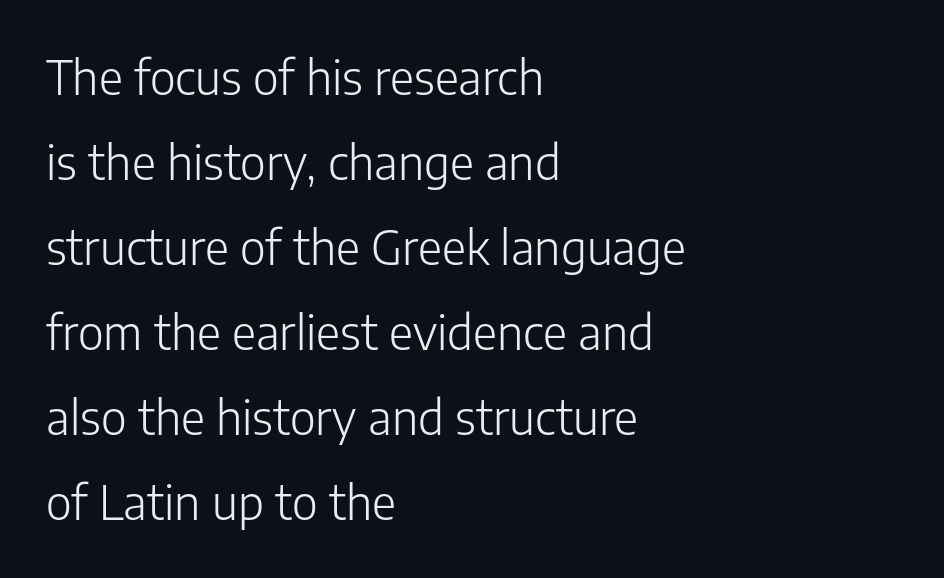
{"serif": "no", "italic": "no", "bold": "no", "weight": "light", "width": "normal", "stroke_contrast": "low", "x_height": "medium", "monospaced": "no", "underline": "no", "align": "left", "line_spacing_ratio": 1.81, "letter_spacing": "normal", "letter_spacing_em": 0.0, "glyph_px": 47}
